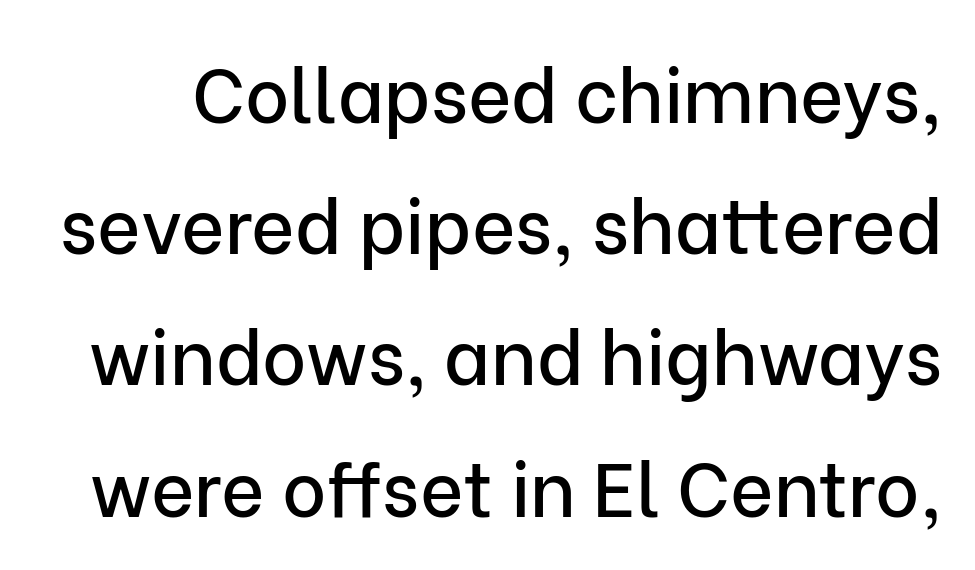
Stroke terminals: plain, sans-serif. Compared with typical body copy, the letter spacing here is the same. This rendering features lettering with no underline. Nope, not italic — everything's standing straight. Here the designer chose a conventional face with non-uniform glyph widths.
